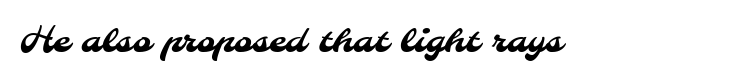
The letters sit at their default tracking, neither squeezed nor spread. The rendering uses natural spacing where letterforms have individual widths. Letters rest on an invisible, unmarked baseline. The font family rendered here belongs to the sans-serif group.
